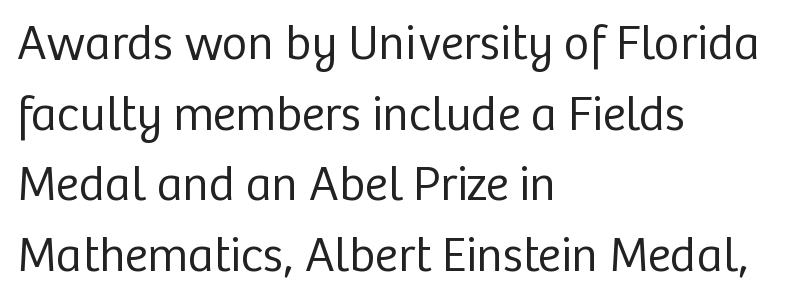
The image shows 49 px regular-weight sans-serif type, upright; set left-aligned, normal line spacing (1.44x), normal letter spacing, not underlined; low stroke contrast and a medium x-height.
